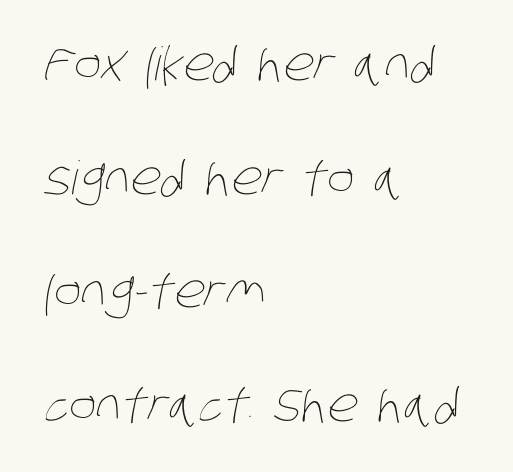
Q: Is the text bold? A: No.
Q: Is the text underlined? A: No.
Q: How is the paragraph aligned? A: Left-aligned.
Q: Is the spacing between letters normal or unusually wide? A: Normal.
Q: Is the spacing between lines tight, normal or loose? A: Loose.
Q: Width (condensed, normal, or wide)? A: Condensed.
Q: Stroke contrast? A: Low.
Q: x-height? A: Large.
Q: Monospaced? A: No.
